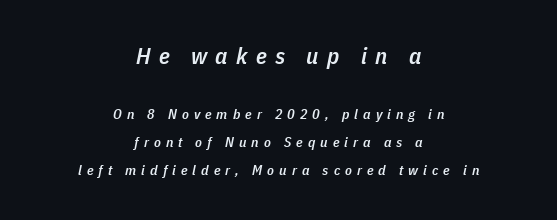
Type size steps down from the first block to the second. The letters are semibold — heavier than regular but short of a full bold. A clean baseline with only descenders dipping below it. Quick note: interline space is abundant. Honestly, the letter spacing is so wide it's the main thing you notice.
